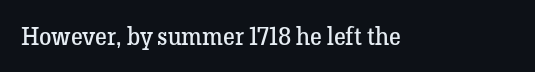
The image shows 25 px text type, upright; set normal letter spacing, not underlined.
